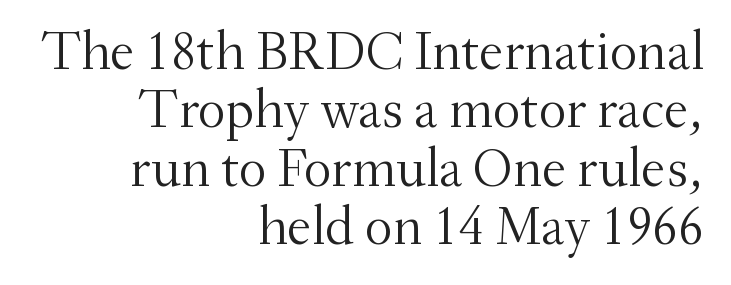
{"serif": "yes", "italic": "no", "bold": "no", "weight": "light", "width": "normal", "stroke_contrast": "medium", "x_height": "small", "monospaced": "no", "underline": "no", "align": "right", "line_spacing": "tight", "line_spacing_ratio": 1.06, "letter_spacing": "normal", "letter_spacing_em": 0.0, "glyph_px": 55}
